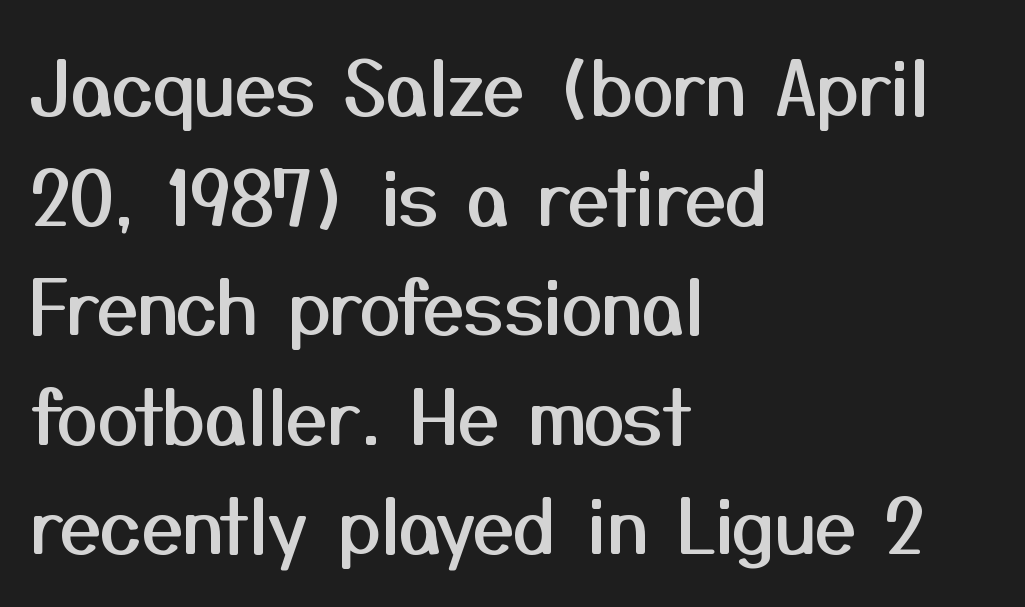
The image shows 74 px sans-serif type, upright; set left-aligned, normal line spacing (1.48x), normal letter spacing, not underlined; medium stroke contrast and a medium x-height.
